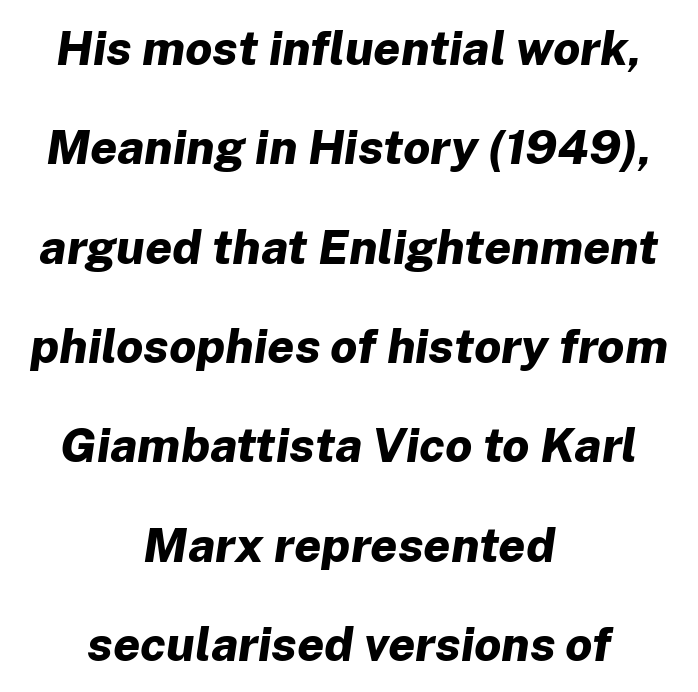
{"italic": "yes", "lean": "right", "slant_degrees": 8, "bold": "yes", "weight": "bold", "width": "normal", "stroke_contrast": "low", "x_height": "medium", "monospaced": "no", "underline": "no", "align": "center", "line_spacing": "loose", "line_spacing_ratio": 2.07, "letter_spacing": "normal", "letter_spacing_em": 0.0, "glyph_px": 48}
